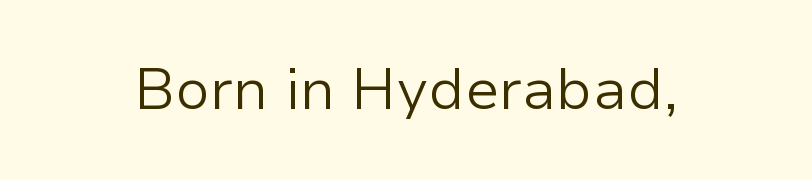
Serif or sans? Sans — the stroke terminals are bare. Has an underline been added? It has not. Do the characters align in a grid? No, the font is proportional. The type sits square on the baseline with zero lean. In terms of letterspacing, this is plain default setting.
